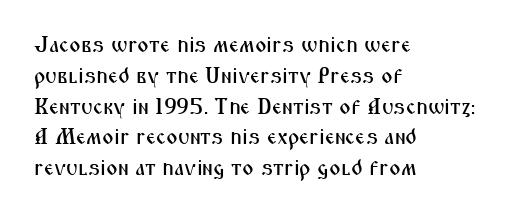
The image shows 22 px text type, upright; set left-aligned, normal line spacing (1.4x), normal letter spacing, not underlined.
